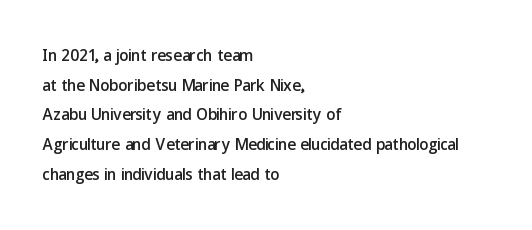
Q: Is the text italic (slanted)? A: No, it is upright.
Q: Is the text underlined? A: No.
Q: How is the paragraph aligned? A: Left-aligned.
Q: Is the spacing between letters normal or unusually wide? A: Normal.
Q: Is the spacing between lines tight, normal or loose? A: Normal.
